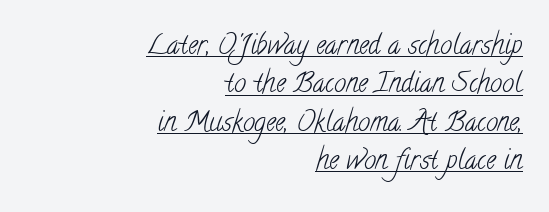
Q: Is the text bold? A: No.
Q: Is the text underlined? A: Yes.
Q: How is the paragraph aligned? A: Right-aligned.
Q: Is the spacing between letters normal or unusually wide? A: Normal.
Q: Is the spacing between lines tight, normal or loose? A: Normal.
